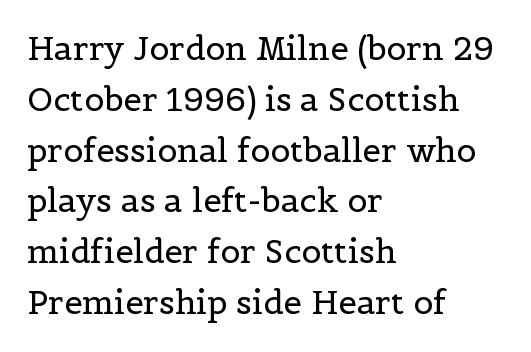
Q: Is the text bold? A: No.
Q: Is the text italic (slanted)? A: No, it is upright.
Q: Is the typeface a serif or a sans-serif typeface? A: Serif.
Q: Is the text underlined? A: No.
Q: How is the paragraph aligned? A: Left-aligned.
Q: Is the spacing between letters normal or unusually wide? A: Normal.
Q: Is the spacing between lines tight, normal or loose? A: Normal.
Q: Width (condensed, normal, or wide)? A: Normal.
Q: x-height? A: Medium.
Q: Monospaced? A: No.
